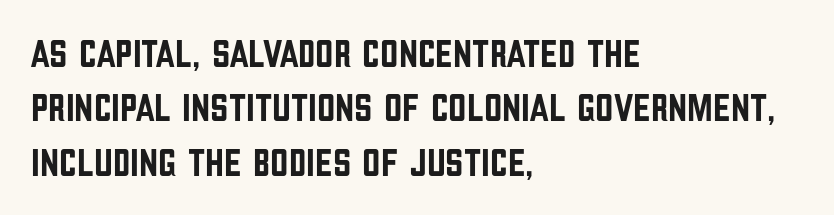
The image shows 40 px condensed sans-serif type, upright; set left-aligned, normal line spacing (1.36x), normal letter spacing, not underlined; low stroke contrast and a large x-height.
